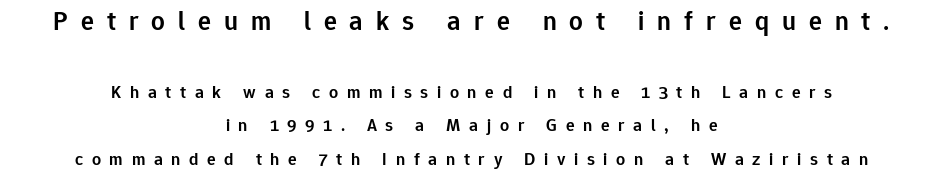
This rendering widens character spacing well past its baseline value. You can tell it's not italic because the verticals are truly vertical. This sample is center-justified, so both line endings float freely. Type without underlining.
